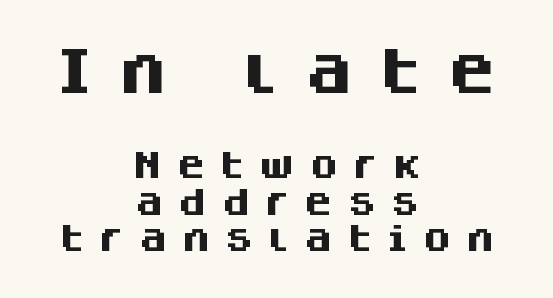
Q: Is the text bold? A: Yes.
Q: Is the text italic (slanted)? A: No, it is upright.
Q: Is the typeface a serif or a sans-serif typeface? A: Sans-serif.
Q: Is the text underlined? A: No.
Q: How is the paragraph aligned? A: Centered.
Q: Is the spacing between letters normal or unusually wide? A: Unusually wide.
Q: Is the spacing between lines tight, normal or loose? A: Normal.
Q: Which block of text is set in a larger size, the first (top) or the second (bottom)? A: The first (top) one.
Q: Width (condensed, normal, or wide)? A: Normal.
Q: Stroke contrast? A: Medium.
Q: x-height? A: Large.
Q: Monospaced? A: No.
